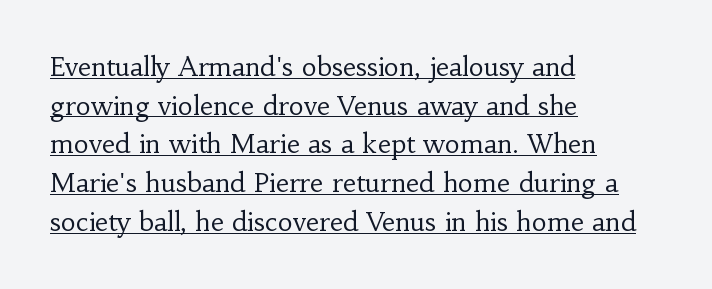
Ink coverage per letter is moderate at most. You can see a thin bar hugging the bottom of the glyphs. Every row of glyphs begins at an identical x-position on the left. The block of text has a typical density, with ordinary space between rows. No italicization has been applied; the sample stays upright.
